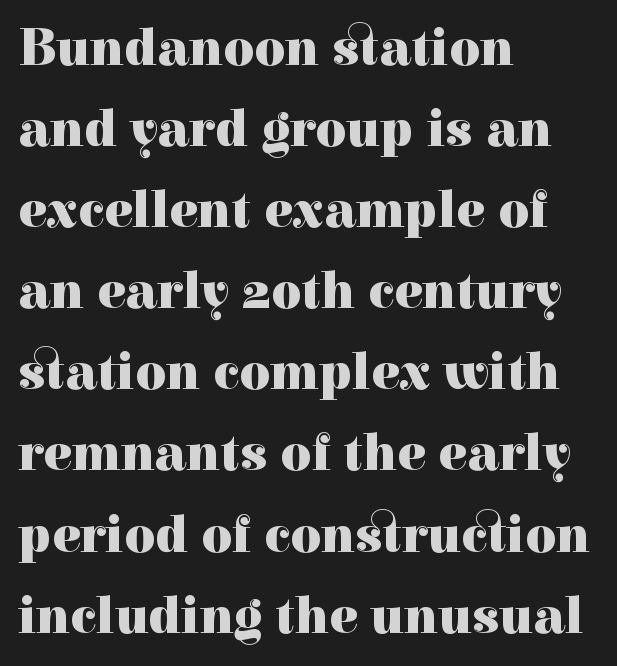
The image shows 53 px heavy serif type, upright; set left-aligned, normal line spacing (1.53x), normal letter spacing, not underlined; a medium x-height.
